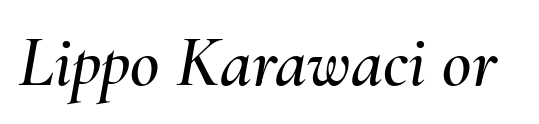
{"italic": "yes", "lean": "right", "slant_degrees": 10, "width": "normal", "stroke_contrast": "medium", "x_height": "small", "monospaced": "no", "underline": "no", "letter_spacing": "normal", "letter_spacing_em": 0.0, "glyph_px": 72}
